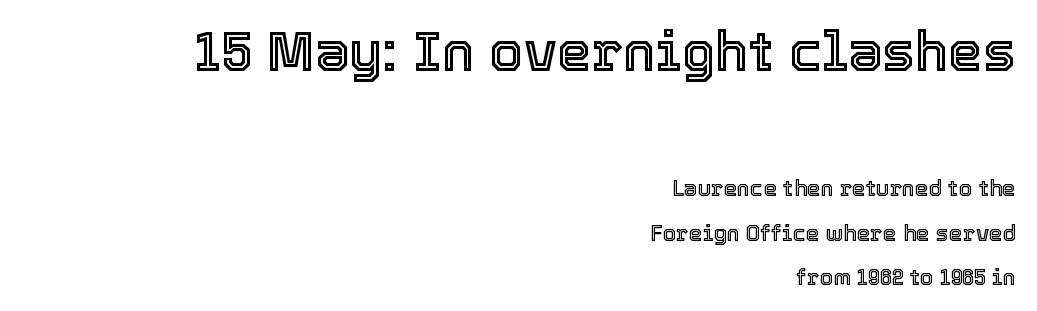
{"italic": "no", "width": "normal", "x_height": "medium", "monospaced": "no", "underline": "no", "align": "right", "line_spacing": "loose", "line_spacing_ratio": 2.02, "letter_spacing": "normal", "letter_spacing_em": 0.0, "larger_block": "first", "size_ratio": 2.5, "glyph_px": 55}
